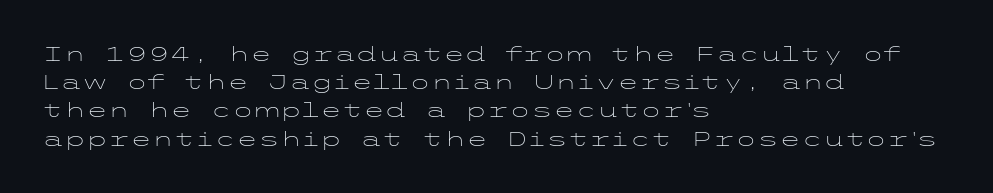
{"italic": "no", "bold": "no", "underline": "no", "align": "left", "line_spacing": "normal", "line_spacing_ratio": 1.41, "letter_spacing": "normal", "letter_spacing_em": 0.0, "glyph_px": 20}
